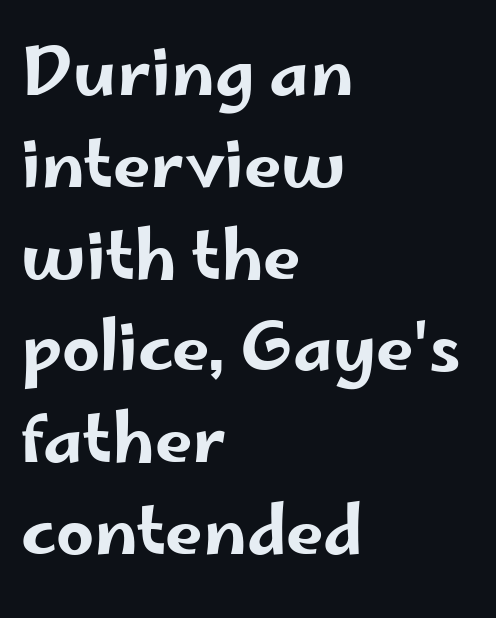
Q: Is the text italic (slanted)? A: No, it is upright.
Q: Is the typeface a serif or a sans-serif typeface? A: Sans-serif.
Q: Is the text underlined? A: No.
Q: How is the paragraph aligned? A: Left-aligned.
Q: Is the spacing between letters normal or unusually wide? A: Normal.
Q: Is the spacing between lines tight, normal or loose? A: Normal.
Q: Width (condensed, normal, or wide)? A: Wide.
Q: Stroke contrast? A: Low.
Q: x-height? A: Small.
Q: Monospaced? A: No.
